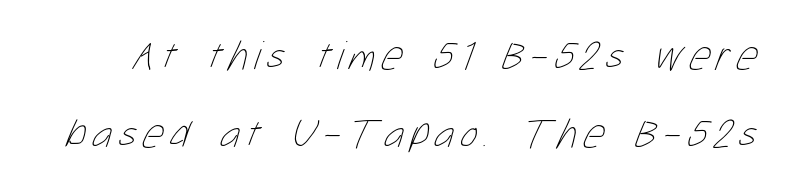
Q: Is the text bold? A: No.
Q: Is the text underlined? A: No.
Q: Width (condensed, normal, or wide)? A: Condensed.
Q: Stroke contrast? A: Low.
Q: x-height? A: Medium.
Q: Monospaced? A: No.
